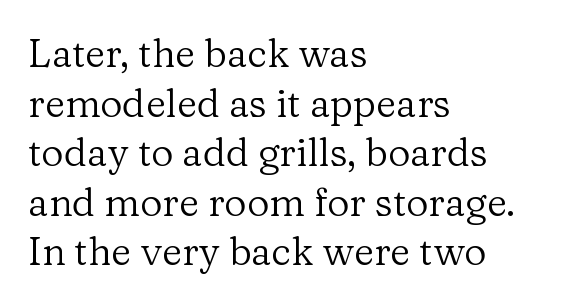
Notice how the passage keeps a crisp vertical edge on the left only. The foot of each line stays bare and open. Does the leading feel generous? No, just average. You could not count columns in this text — the font is proportionally spaced.
